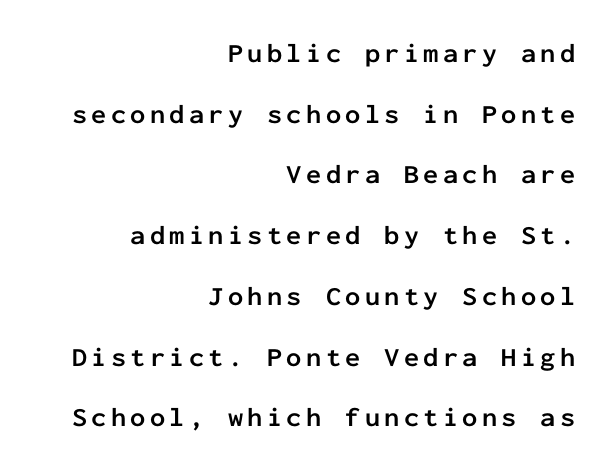
Q: Is the text bold? A: Yes.
Q: Is the text italic (slanted)? A: No, it is upright.
Q: Is the text underlined? A: No.
Q: How is the paragraph aligned? A: Right-aligned.
Q: Is the spacing between lines tight, normal or loose? A: Loose.
